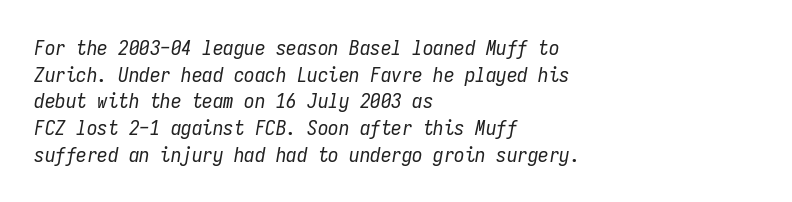
Heft: none added — not bold. These lines are set flush left with a ragged right edge. The type is set solid horizontally, with unmodified tracking. Leading: standard. The rendering applies a slant to the glyphs. Plain, unruled lines of type.
